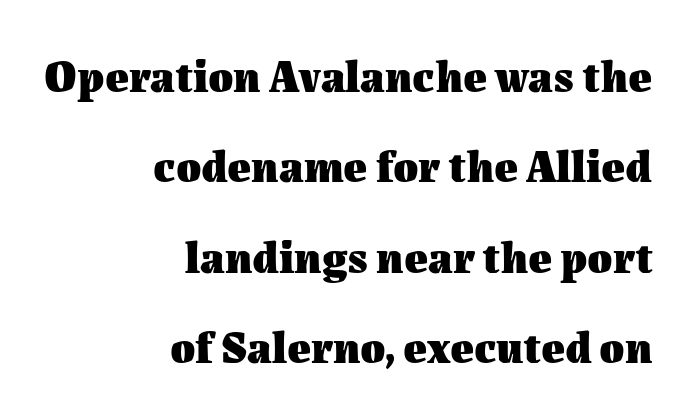
The image shows 45 px heavy type, upright; set right-aligned, loose line spacing (2.01x), normal letter spacing, not underlined; medium stroke contrast and a medium x-height.
